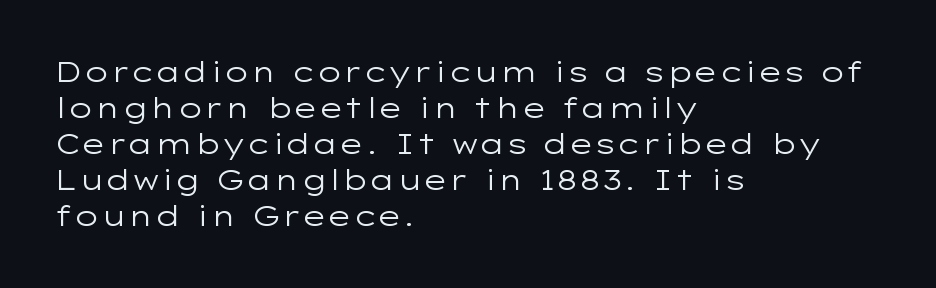
{"serif": "no", "italic": "no", "bold": "no", "weight": "regular", "width": "wide", "stroke_contrast": "low", "x_height": "medium", "monospaced": "no", "underline": "no", "align": "left", "line_spacing": "normal", "line_spacing_ratio": 1.29, "letter_spacing": "normal", "letter_spacing_em": 0.0, "glyph_px": 28}
